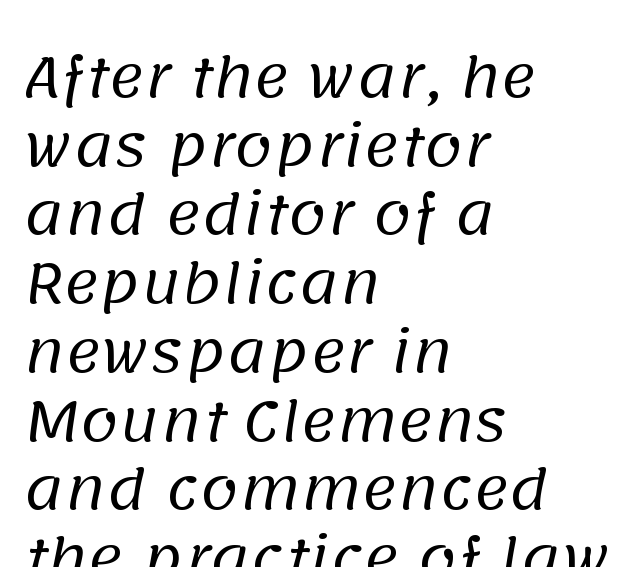
To sum up the face: it is a sans, with no serifs. No extra ink here — the face is not bold. Line spacing here is normal. Each word holds together tightly as a unit, with standard inter-letter gaps. Proportional: the letters do not fall into vertical columns.
